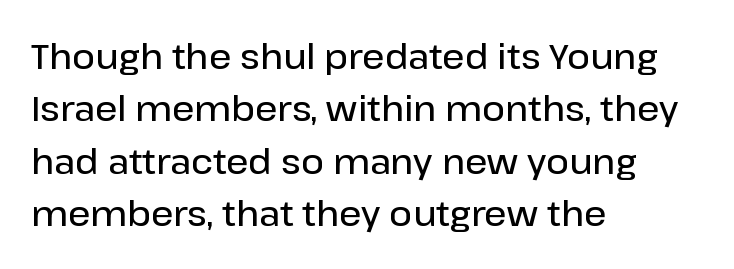
The image shows 35 px semibold sans-serif type, upright; set left-aligned, normal line spacing (1.5x), normal letter spacing, not underlined; low stroke contrast and a medium x-height.
